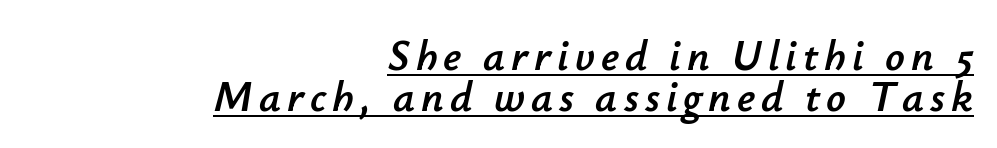
{"italic": "yes", "lean": "right", "slant_degrees": 12, "width": "normal", "stroke_contrast": "low", "x_height": "small", "monospaced": "no", "underline": "yes", "align": "right", "line_spacing": "tight", "line_spacing_ratio": 0.95, "glyph_px": 43}
